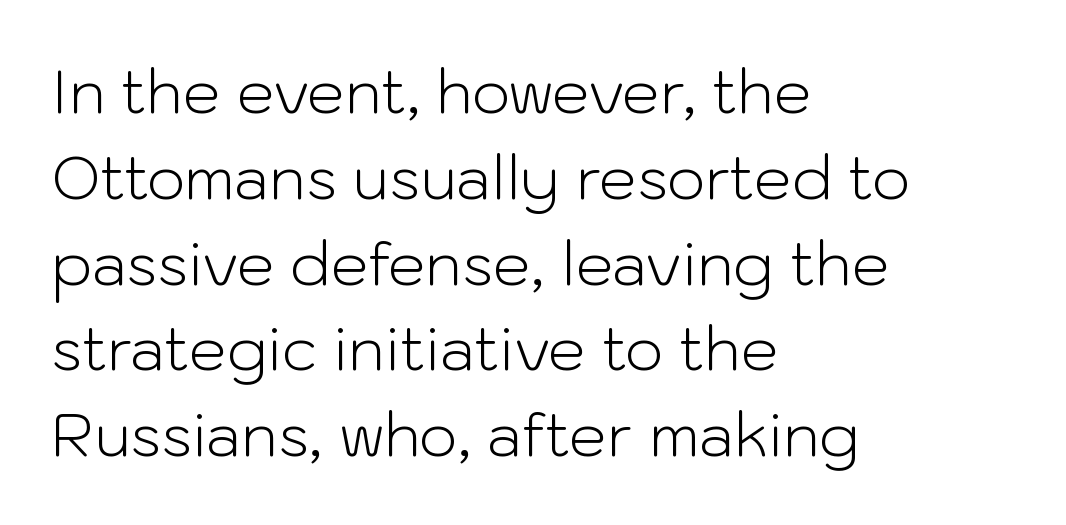
The strokes are not fattened; the text isn't bold. Proportional: the letters do not fall into vertical columns. Words float on clear page, feet unadorned. If you measured baseline to baseline, you'd find a middling distance. Short note: letters normally spaced. Ordinary non-slanted type is in use.
